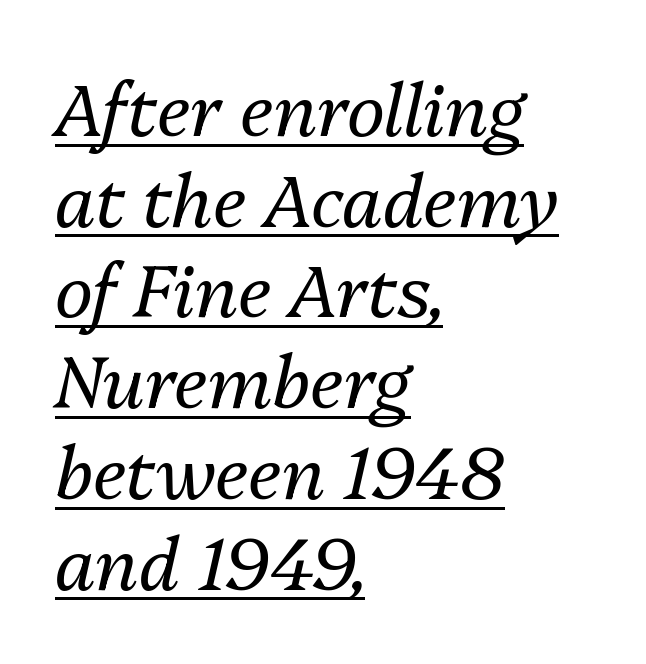
The image shows 72 px regular-weight type, italic (leaning right); set left-aligned, normal line spacing (1.26x), normal letter spacing, underlined; medium stroke contrast and a medium x-height.
